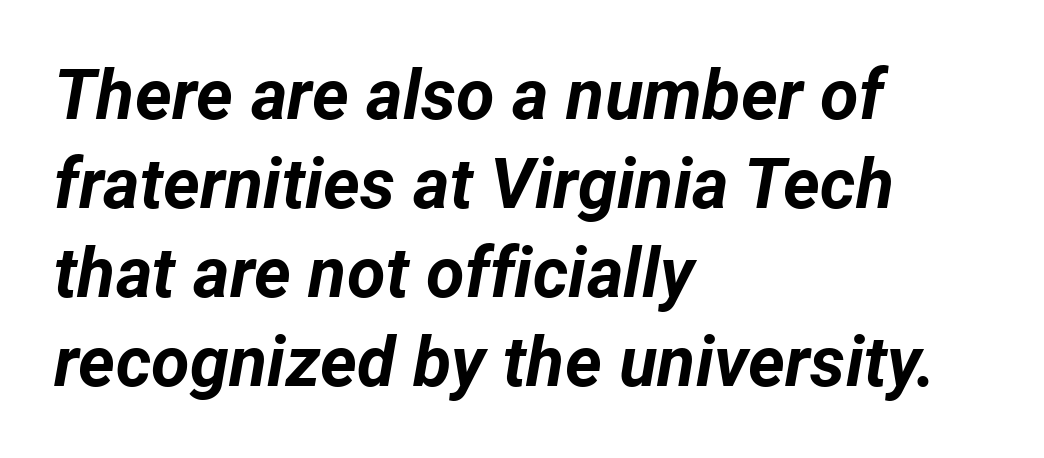
The image shows 70 px bold type, italic (leaning right); set left-aligned, normal line spacing (1.27x), normal letter spacing, not underlined; low stroke contrast and a medium x-height.
